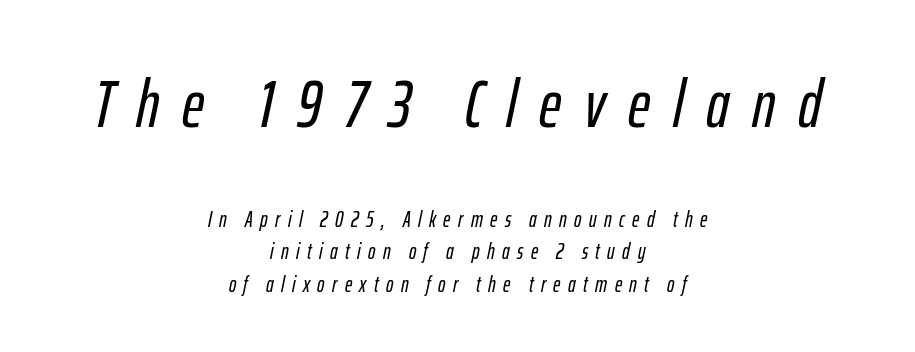
Q: Is the text italic (slanted)? A: Yes, it leans right by about 12 degrees.
Q: Is the text underlined? A: No.
Q: How is the paragraph aligned? A: Centered.
Q: Is the spacing between letters normal or unusually wide? A: Unusually wide.
Q: Is the spacing between lines tight, normal or loose? A: Normal.
Q: Which block of text is set in a larger size, the first (top) or the second (bottom)? A: The first (top) one.
Q: Width (condensed, normal, or wide)? A: Condensed.
Q: Stroke contrast? A: Low.
Q: x-height? A: Medium.
Q: Monospaced? A: No.
